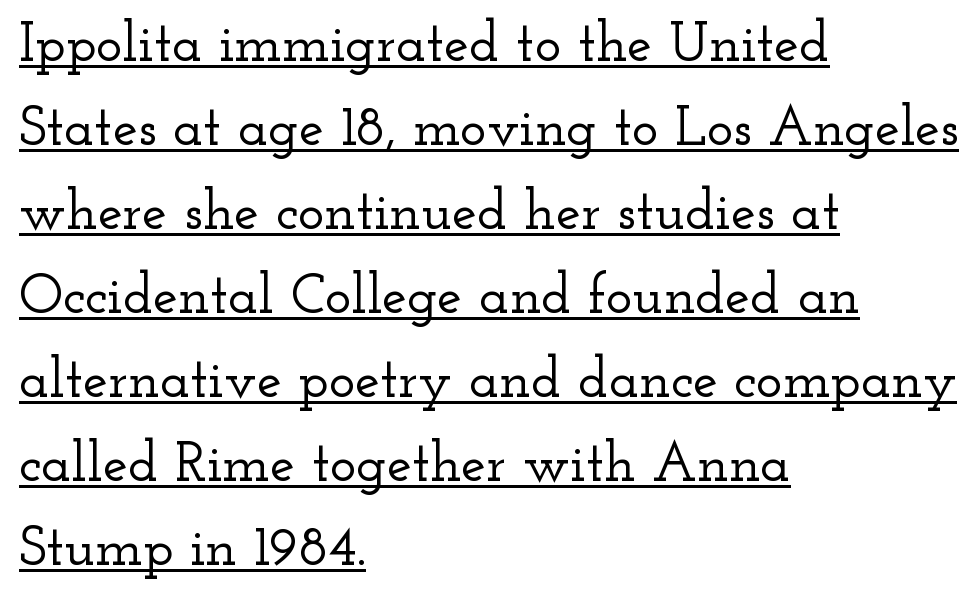
{"serif": "yes", "italic": "no", "width": "wide", "stroke_contrast": "low", "x_height": "small", "monospaced": "no", "underline": "yes", "align": "left", "line_spacing": "normal", "line_spacing_ratio": 1.5, "letter_spacing": "normal", "letter_spacing_em": 0.0, "glyph_px": 56}
